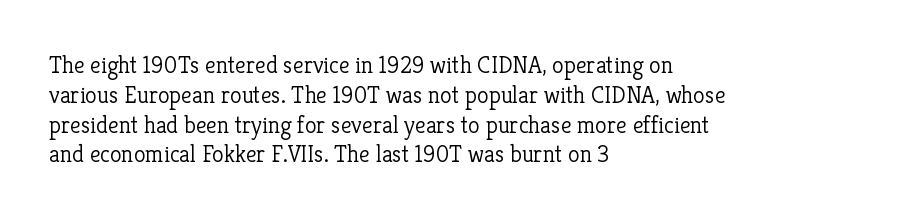
The image shows 24 px text type, upright; set left-aligned, line spacing 1.24x, normal letter spacing, not underlined.
